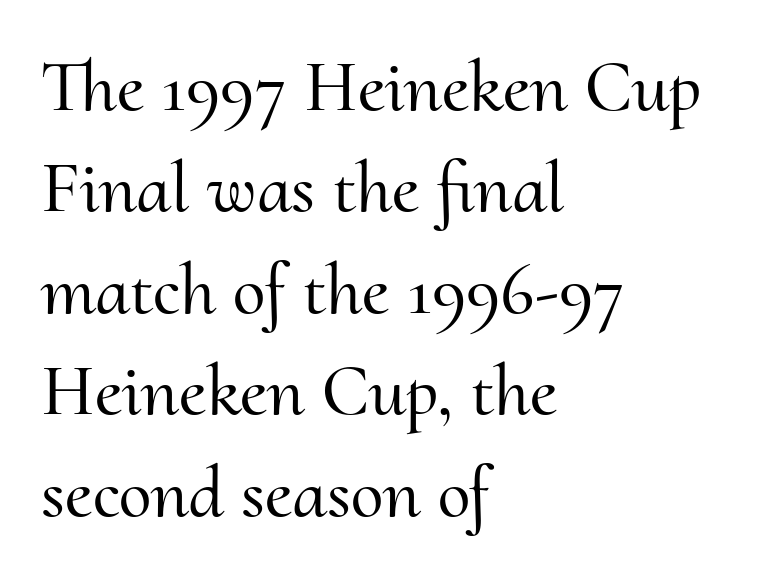
The image shows 74 px serif type, upright; set left-aligned, normal line spacing (1.37x), normal letter spacing, not underlined; medium stroke contrast and a small x-height.
